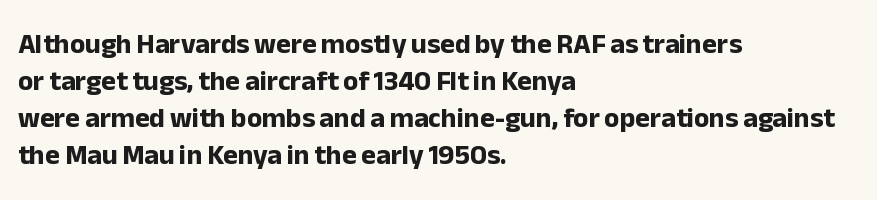
The image shows 28 px bold sans-serif type, upright; set left-aligned, normal line spacing (1.32x), normal letter spacing, not underlined; low stroke contrast and a medium x-height.
